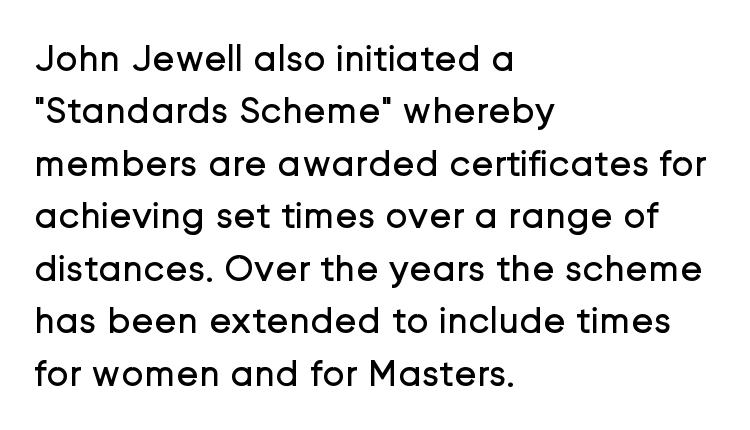
{"serif": "no", "italic": "no", "bold": "no", "weight": "regular", "width": "normal", "stroke_contrast": "low", "x_height": "medium", "monospaced": "no", "underline": "no", "align": "left", "line_spacing": "normal", "line_spacing_ratio": 1.38, "letter_spacing": "normal", "letter_spacing_em": 0.0, "glyph_px": 38}
